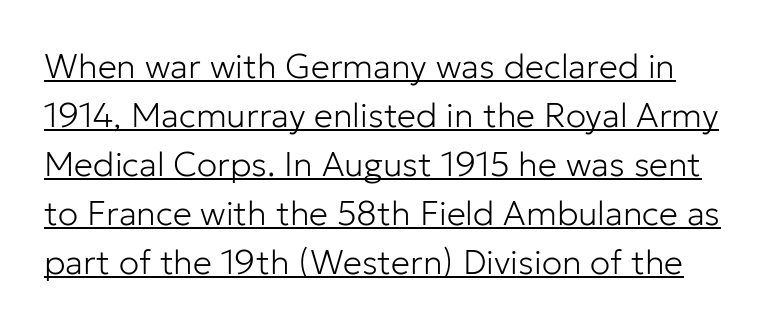
{"serif": "no", "italic": "no", "bold": "no", "weight": "light", "width": "normal", "stroke_contrast": "low", "x_height": "medium", "monospaced": "no", "underline": "yes", "line_spacing": "normal", "line_spacing_ratio": 1.44, "letter_spacing": "normal", "letter_spacing_em": 0.0, "glyph_px": 34}
